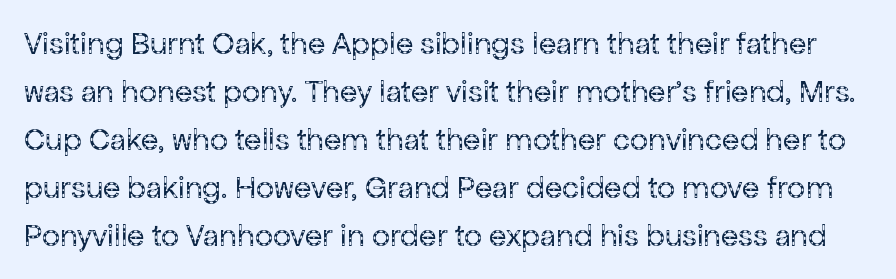
Type without underlining. How would I describe the line gaps? Plain and ordinary. Students, note that the glyphs here touch the page at normal intervals. Think standard paragraph weight, or any step lighter than that. Think of a printed novel: that variable character pitch is what you see here. These lines were composed using upright roman letters.
